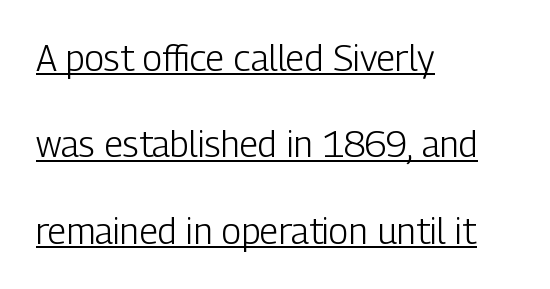
The image shows 36 px light, condensed sans-serif type, upright; set left-aligned, loose line spacing (2.4x), normal letter spacing, underlined; low stroke contrast and a medium x-height.
